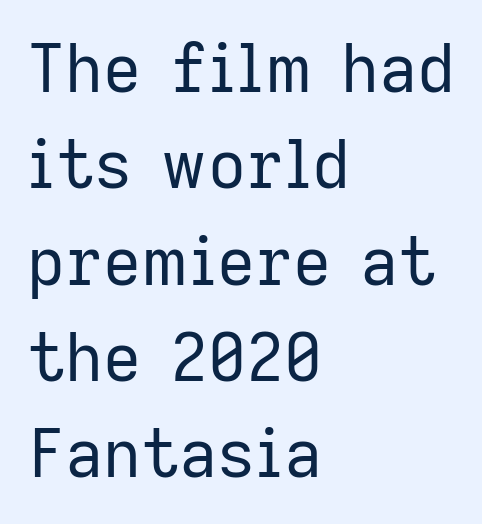
The font's upright variant was chosen for this text. The glyphs in this specimen are sans serif. The type is set solid horizontally, with unmodified tracking. The rows are spaced the way most documents space them. The typesetter chose a ragged-right arrangement here.
